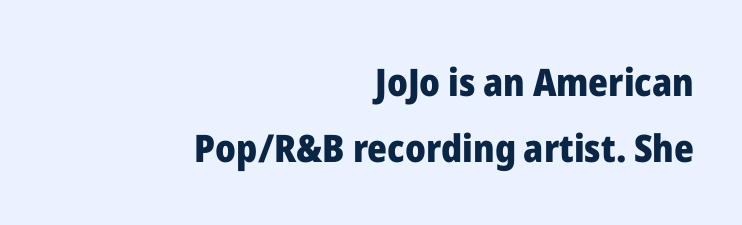
{"serif": "no", "italic": "no", "bold": "yes", "weight": "heavy", "width": "normal", "stroke_contrast": "low", "x_height": "medium", "monospaced": "no", "underline": "no", "align": "right", "line_spacing_ratio": 1.74, "letter_spacing": "normal", "letter_spacing_em": 0.0, "glyph_px": 38}
